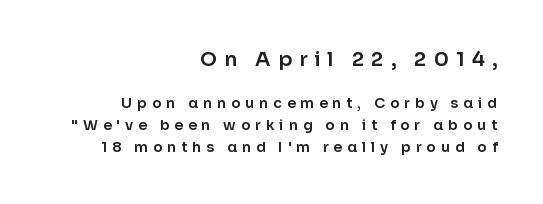
{"italic": "no", "underline": "no", "align": "right", "line_spacing": "normal", "line_spacing_ratio": 1.59, "letter_spacing": "wide", "letter_spacing_em": 0.35, "larger_block": "first", "size_ratio": 1.43, "glyph_px": 20}
